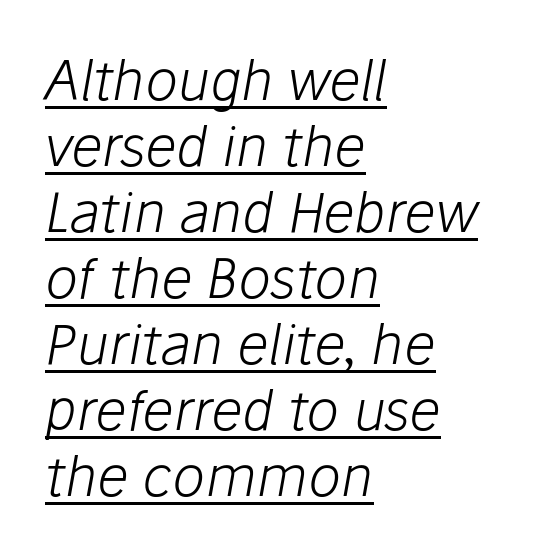
{"italic": "yes", "lean": "right", "slant_degrees": 10, "bold": "no", "weight": "light", "width": "normal", "stroke_contrast": "low", "x_height": "medium", "monospaced": "no", "underline": "yes", "align": "left", "line_spacing_ratio": 1.2, "letter_spacing": "normal", "letter_spacing_em": 0.0, "glyph_px": 55}
